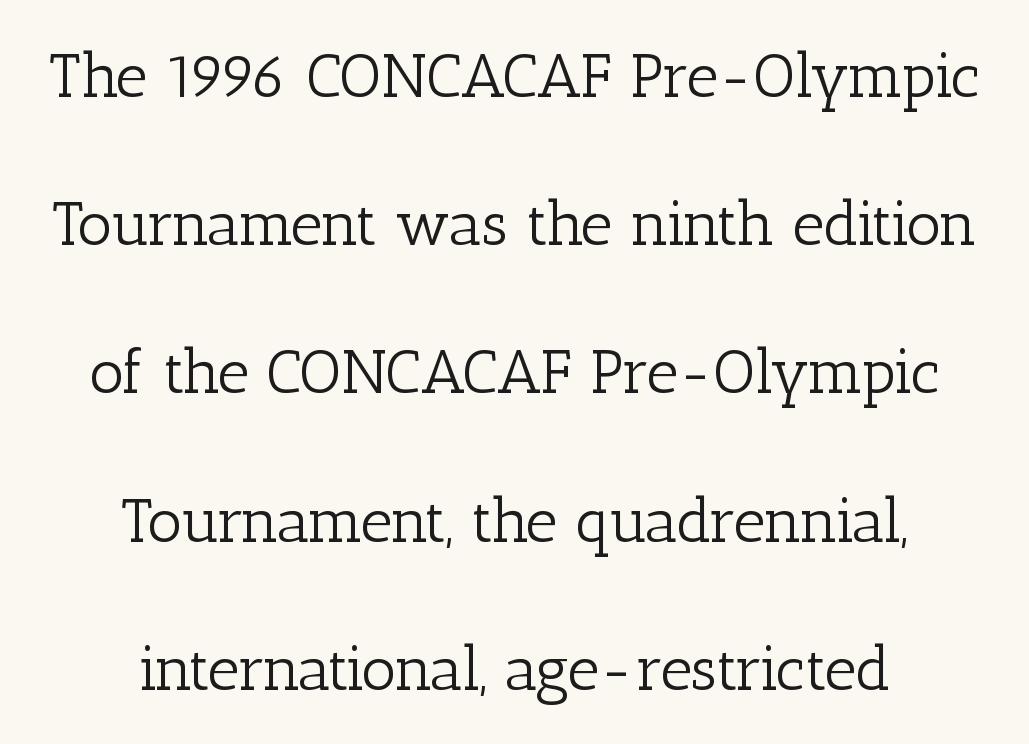
Q: Is the text bold? A: No.
Q: Is the text italic (slanted)? A: No, it is upright.
Q: Is the typeface a serif or a sans-serif typeface? A: Serif.
Q: Is the text underlined? A: No.
Q: How is the paragraph aligned? A: Centered.
Q: Is the spacing between letters normal or unusually wide? A: Normal.
Q: Is the spacing between lines tight, normal or loose? A: Loose.
Q: Width (condensed, normal, or wide)? A: Normal.
Q: Stroke contrast? A: Low.
Q: x-height? A: Medium.
Q: Monospaced? A: No.
